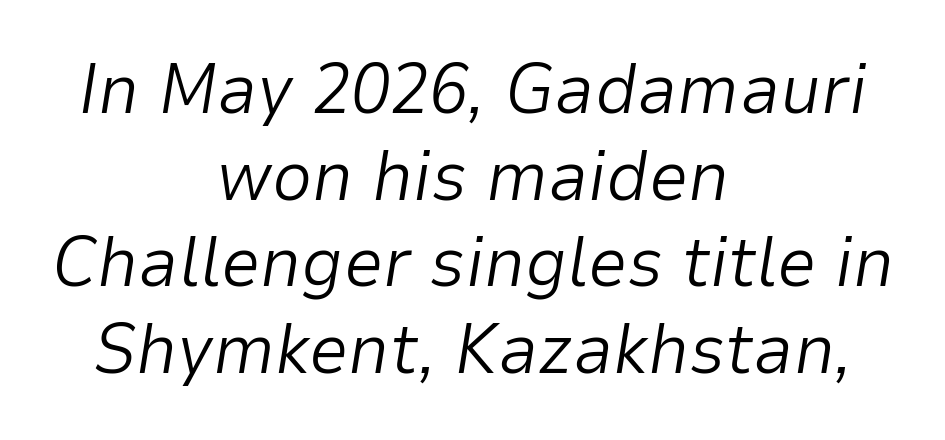
Q: Is the text bold? A: No.
Q: Is the text italic (slanted)? A: Yes, it leans right by about 9 degrees.
Q: Is the text underlined? A: No.
Q: How is the paragraph aligned? A: Centered.
Q: Is the spacing between letters normal or unusually wide? A: Normal.
Q: Width (condensed, normal, or wide)? A: Normal.
Q: Stroke contrast? A: Low.
Q: x-height? A: Medium.
Q: Monospaced? A: No.
